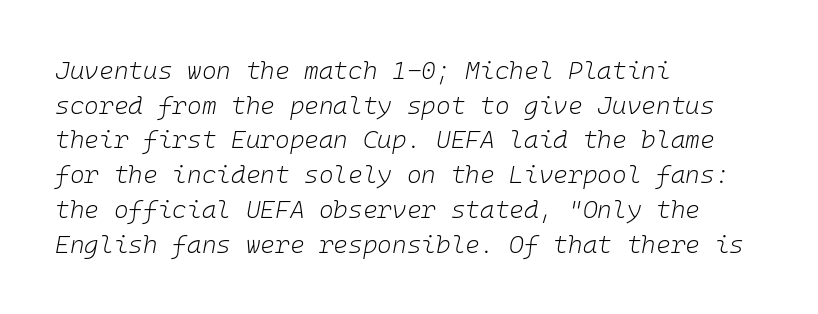
Is this a heavy cut? Hardly; it is regular or lighter. Does the leading feel generous? No, just average. Does extra space separate the letters? No, they use regular spacing. Type without underlining. Would a proofreader flag this as italicized? Yes. Short and long lines alike share a common starting point at left.
